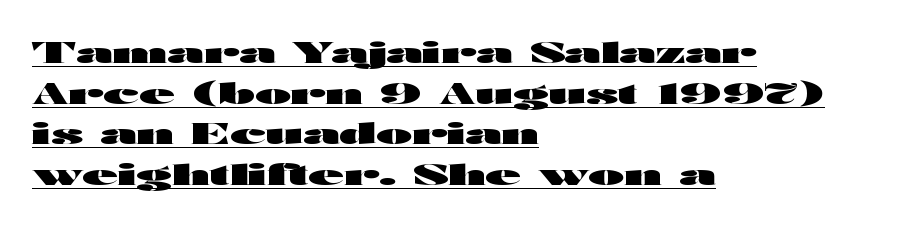
Q: Is the text bold? A: Yes.
Q: Is the text italic (slanted)? A: No, it is upright.
Q: Is the typeface a serif or a sans-serif typeface? A: Sans-serif.
Q: Is the text underlined? A: Yes.
Q: How is the paragraph aligned? A: Left-aligned.
Q: Is the spacing between letters normal or unusually wide? A: Normal.
Q: Is the spacing between lines tight, normal or loose? A: Normal.
Q: Width (condensed, normal, or wide)? A: Wide.
Q: Stroke contrast? A: High.
Q: x-height? A: Medium.
Q: Monospaced? A: No.
